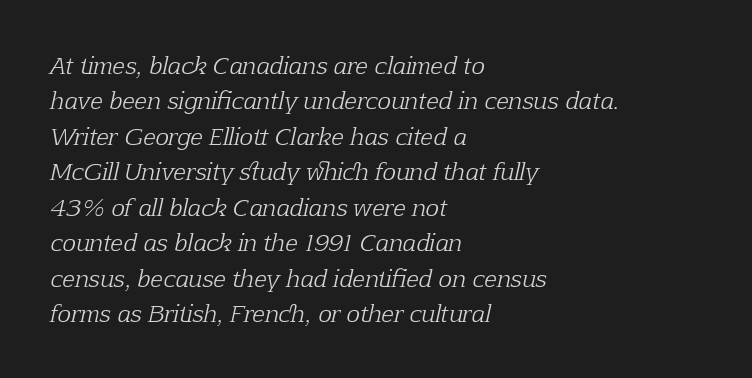
{"italic": "yes", "lean": "right", "slant_degrees": 12, "bold": "no", "underline": "no", "align": "left", "line_spacing": "normal", "line_spacing_ratio": 1.54, "letter_spacing": "normal", "letter_spacing_em": 0.0, "glyph_px": 23}
